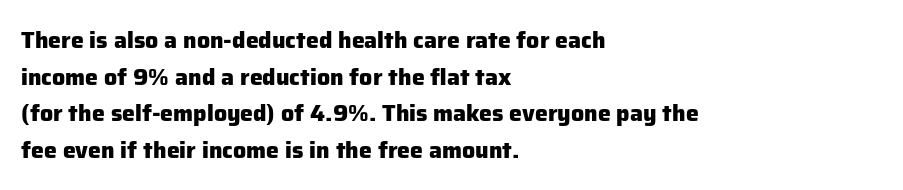
Visually the block forms a straight wall on the left and a jagged coastline on the right. The letters are bold, with thick, heavy strokes. The gap between lines stays unmarked. This sample keeps an unexceptional amount of space between lines. The horizontal fit of the characters is conventional and even. Vertical strokes here are truly vertical.
